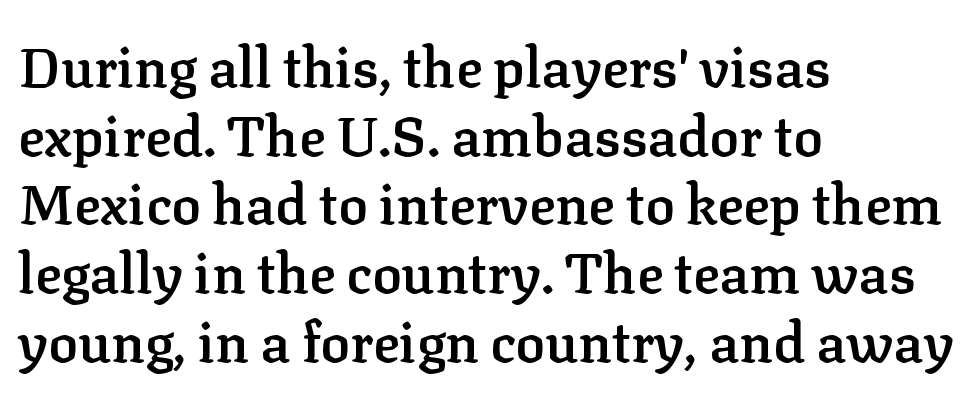
This sample has the flowing, uneven cadence of proportional lettering. Nope, not italic — everything's standing straight. Look at the bottom of the vertical strokes: they flare into serifs here. Here the glyphs are tracked normally, forming tight word shapes.
